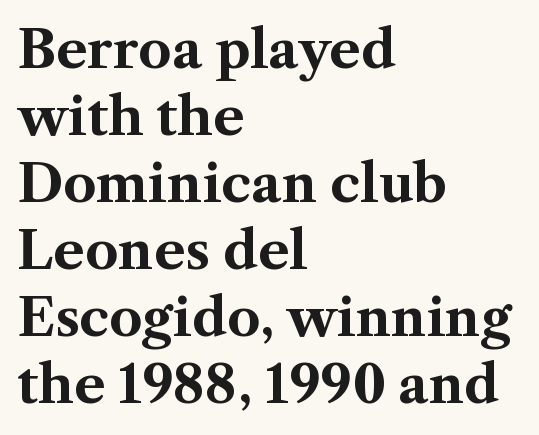
Q: Is the text bold? A: Yes.
Q: Is the text italic (slanted)? A: No, it is upright.
Q: Is the typeface a serif or a sans-serif typeface? A: Serif.
Q: Is the text underlined? A: No.
Q: How is the paragraph aligned? A: Left-aligned.
Q: Is the spacing between letters normal or unusually wide? A: Normal.
Q: Is the spacing between lines tight, normal or loose? A: Normal.
Q: Width (condensed, normal, or wide)? A: Normal.
Q: Stroke contrast? A: Medium.
Q: x-height? A: Medium.
Q: Monospaced? A: No.
